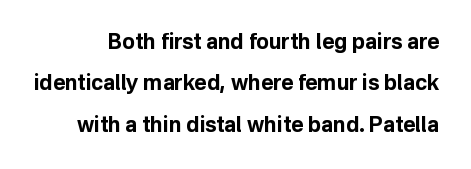
Plenty of ink on the page — the face is bold. The letters sit at their default tracking, neither squeezed nor spread. Anything drawn beneath the words? Only blank space. The passage shown stacks its lines with a broad gap. Quick note: not italic, upright.
